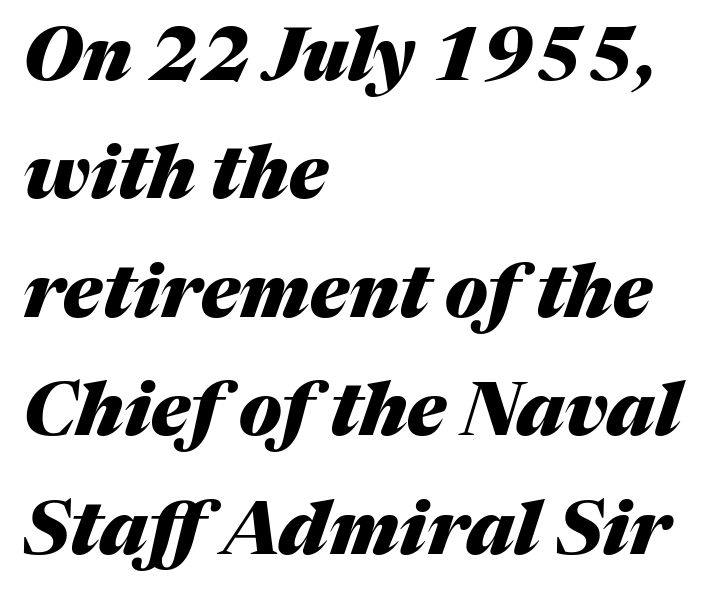
Reading down the column, the eye jumps a familiar distance to each next line. Underline: absent. Is the type bold? Yes — the strokes are clearly thick and heavy. Each letter keeps its own natural width here, so spacing adapts to shape. These lines stack with their left ends in a neat column.
